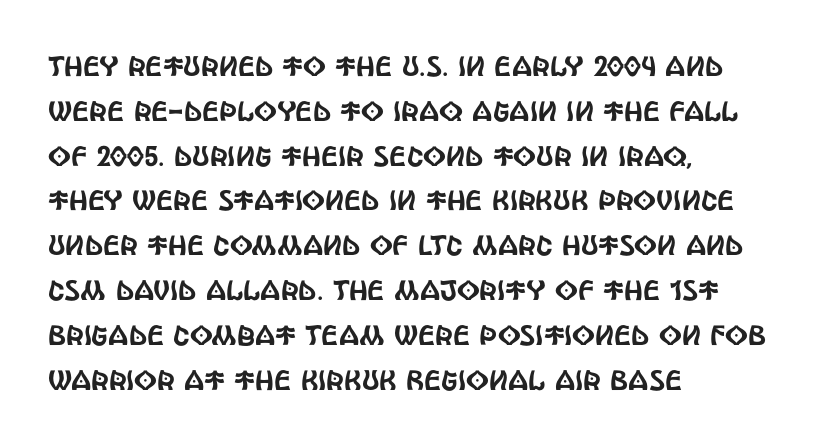
{"serif": "no", "italic": "no", "width": "condensed", "x_height": "large", "monospaced": "no", "underline": "no", "align": "left", "line_spacing": "normal", "line_spacing_ratio": 1.6, "letter_spacing": "normal", "letter_spacing_em": 0.0, "glyph_px": 28}
